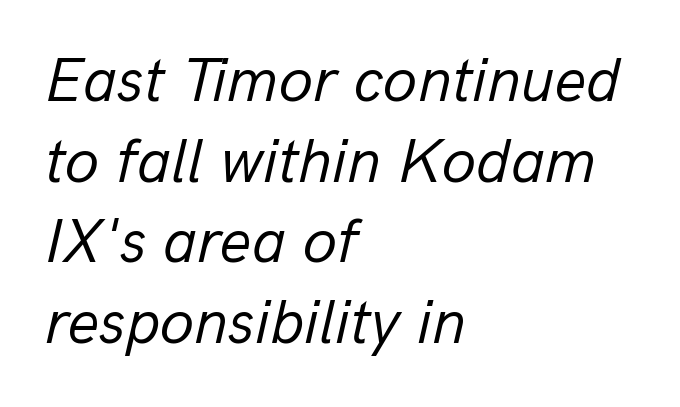
{"italic": "yes", "lean": "right", "slant_degrees": 13, "bold": "no", "weight": "regular", "width": "normal", "stroke_contrast": "low", "x_height": "medium", "monospaced": "no", "underline": "no", "align": "left", "line_spacing": "normal", "line_spacing_ratio": 1.3, "letter_spacing": "normal", "letter_spacing_em": 0.0, "glyph_px": 62}
